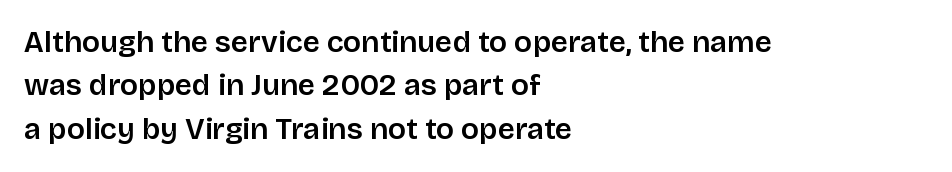
Unlike italic type, these characters show no tilt at all. These lines keep a tight, regular rhythm from letter to letter. Has an underline been added? It has not. Are there feet on the stems? There aren't — it's a sans.
